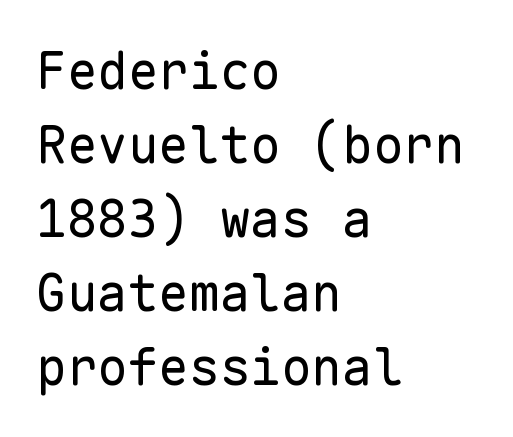
Upright lettering throughout. Each letter, wide or thin by design, is forced into the same width here. Heft: none added — not bold. Note: no serifs on the glyphs. In terms of leading, this rendering sits right in the middle.
